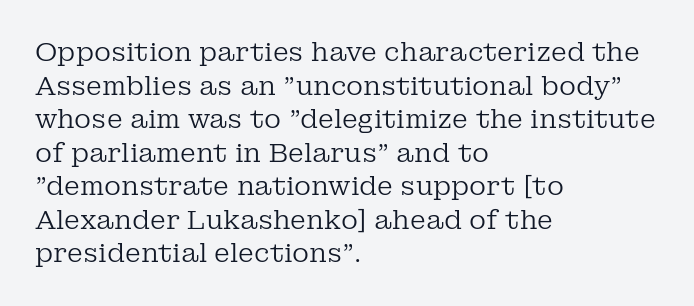
Q: Is the text bold? A: No.
Q: Is the text italic (slanted)? A: No, it is upright.
Q: Is the text underlined? A: No.
Q: How is the paragraph aligned? A: Left-aligned.
Q: Is the spacing between letters normal or unusually wide? A: Normal.
Q: Is the spacing between lines tight, normal or loose? A: Normal.
